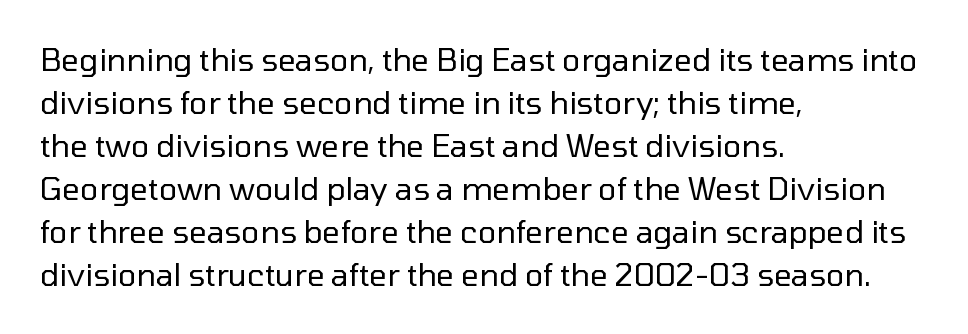
A roman cut, with each character standing at attention. The setting favours the left margin, as ordinary paragraphs usually do. Baseline-to-baseline distance is the conventional proportion of letter height. The type is set solid horizontally, with unmodified tracking. Bare-footed words on every line.
